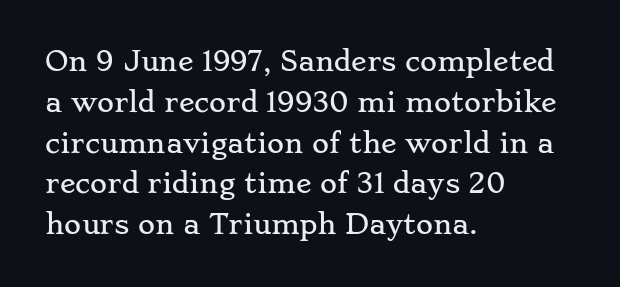
The image shows 26 px text type, upright; set left-aligned, normal line spacing (1.57x), normal letter spacing, not underlined.
